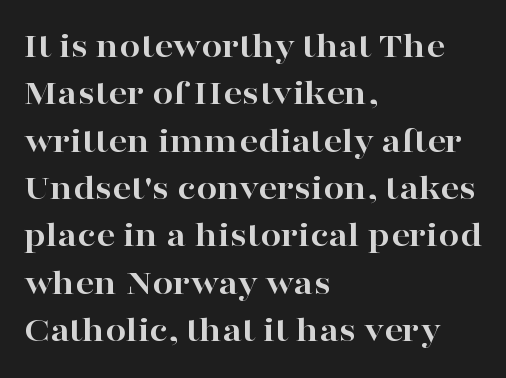
Q: Is the text bold? A: Yes.
Q: Is the text italic (slanted)? A: No, it is upright.
Q: Is the typeface a serif or a sans-serif typeface? A: Serif.
Q: Is the text underlined? A: No.
Q: How is the paragraph aligned? A: Left-aligned.
Q: Is the spacing between letters normal or unusually wide? A: Normal.
Q: Is the spacing between lines tight, normal or loose? A: Normal.
Q: Width (condensed, normal, or wide)? A: Wide.
Q: Stroke contrast? A: High.
Q: x-height? A: Medium.
Q: Monospaced? A: No.
